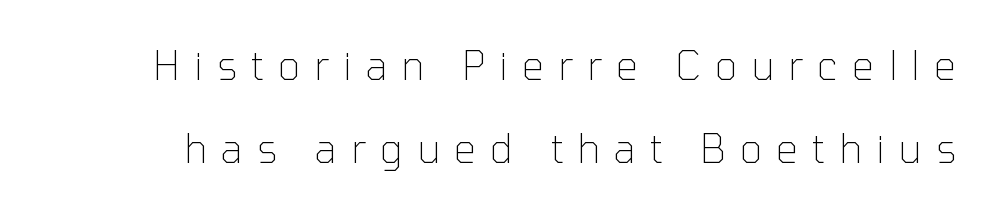
Q: Is the text bold? A: No.
Q: Is the text italic (slanted)? A: No, it is upright.
Q: Is the typeface a serif or a sans-serif typeface? A: Sans-serif.
Q: Is the text underlined? A: No.
Q: Is the spacing between letters normal or unusually wide? A: Unusually wide.
Q: Is the spacing between lines tight, normal or loose? A: Loose.
Q: Width (condensed, normal, or wide)? A: Normal.
Q: Stroke contrast? A: Low.
Q: x-height? A: Medium.
Q: Monospaced? A: No.
